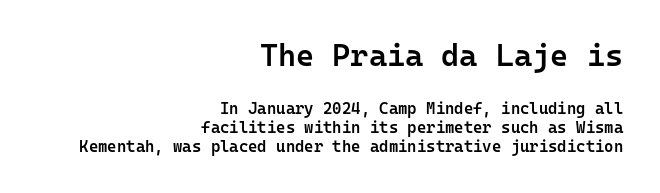
The image shows 31 px semibold sans-serif type, upright, monospaced; set right-aligned, line spacing 1.19x, normal letter spacing, not underlined; the first (top) block is 1.94x larger; low stroke contrast and a medium x-height.
